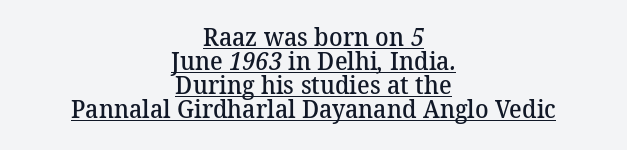
{"bold": "semi", "underline": "yes", "align": "center", "line_spacing": "tight", "line_spacing_ratio": 0.96, "letter_spacing": "normal", "letter_spacing_em": 0.0, "glyph_px": 25}
